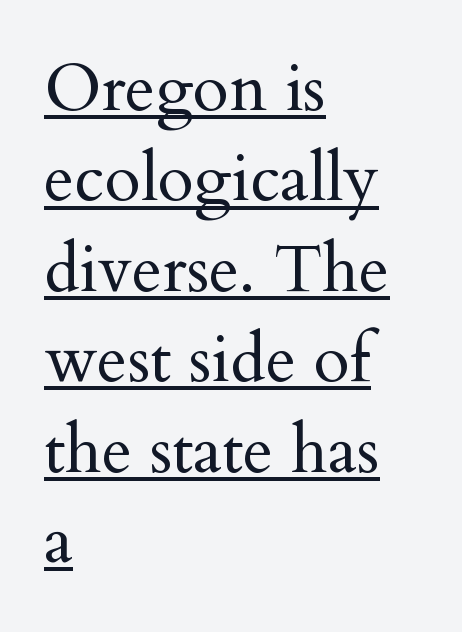
{"serif": "yes", "italic": "no", "bold": "no", "weight": "regular", "width": "normal", "stroke_contrast": "medium", "x_height": "small", "monospaced": "no", "underline": "yes", "align": "left", "line_spacing": "normal", "line_spacing_ratio": 1.37, "letter_spacing": "normal", "letter_spacing_em": 0.0, "glyph_px": 66}
